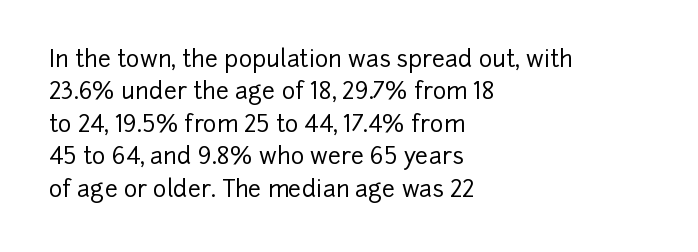
Rule under the text: the space is simply empty. Glyph-to-glyph distance matches everyday printed text. This block has exactly the height ordinary leading produces. Every character sits straight up, as roman type does. Teacher's note: observe the even left margin — that is flush-left alignment.
